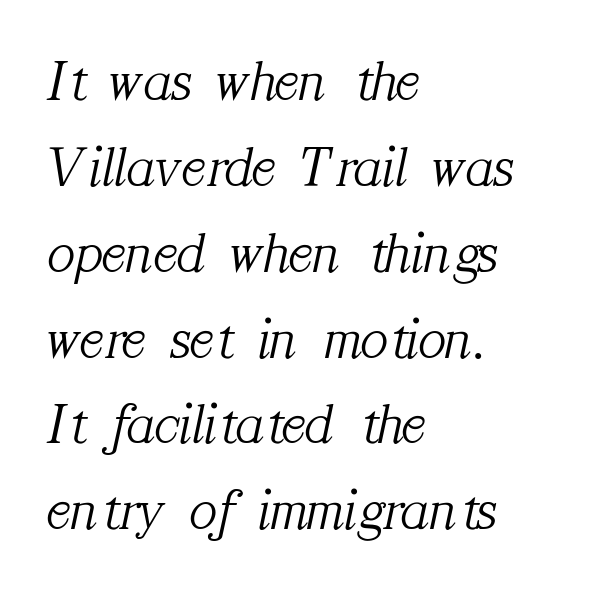
Style check: oblique. The passage shown is typed in a proportional face where columns would drift. Serif or sans? Serif — the stroke terminals have little feet. Underline: absent. Letter spacing: default.
